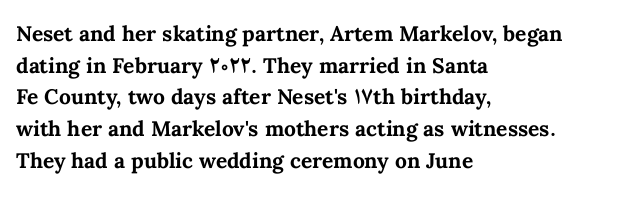
The image shows 21 px bold type, upright; set left-aligned, normal line spacing (1.51x), normal letter spacing, not underlined.
